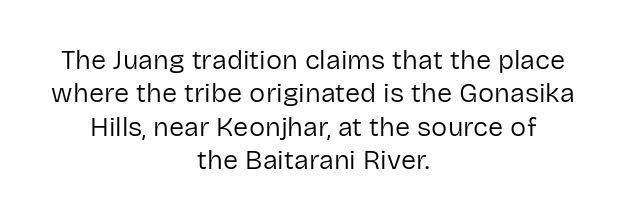
{"italic": "no", "bold": "no", "underline": "no", "align": "center", "line_spacing_ratio": 1.24, "letter_spacing": "normal", "letter_spacing_em": 0.0, "glyph_px": 27}
